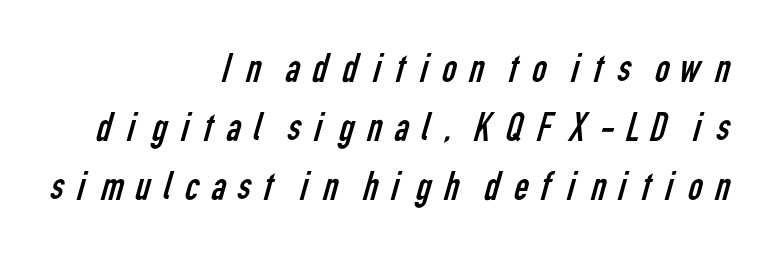
Each line ends at the same right margin while the left side varies. Character widths vary here, with narrow letters taking less room than wide ones. Stroke thickness stays within the range of a standard reading face or lighter. The characters display no serif detailing; their extremities are plain.
